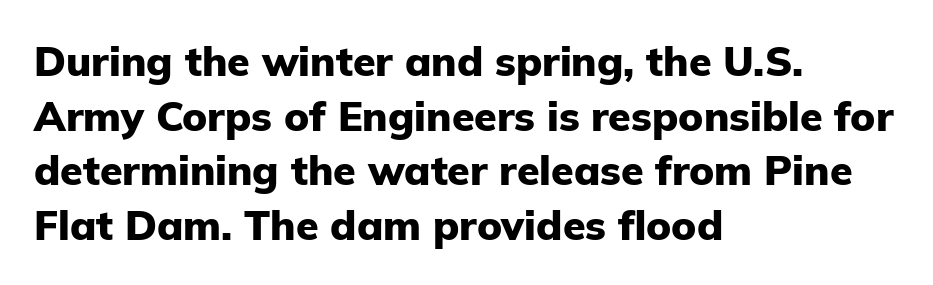
Q: Is the text bold? A: Yes.
Q: Is the text italic (slanted)? A: No, it is upright.
Q: Is the typeface a serif or a sans-serif typeface? A: Sans-serif.
Q: Is the text underlined? A: No.
Q: How is the paragraph aligned? A: Left-aligned.
Q: Is the spacing between letters normal or unusually wide? A: Normal.
Q: Is the spacing between lines tight, normal or loose? A: Normal.
Q: Width (condensed, normal, or wide)? A: Normal.
Q: Stroke contrast? A: Low.
Q: x-height? A: Medium.
Q: Monospaced? A: No.
